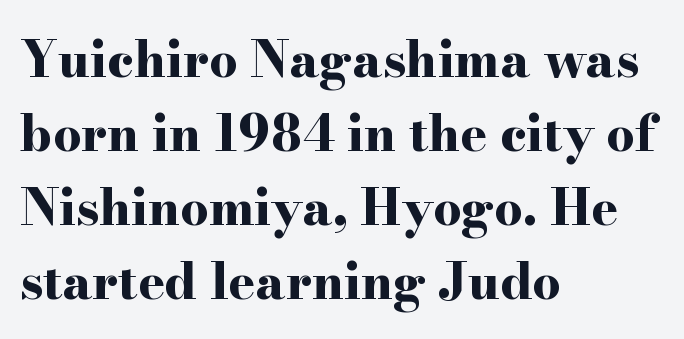
The image shows 50 px bold, wide serif type, upright; set left-aligned, normal line spacing (1.48x), normal letter spacing, not underlined; high stroke contrast and a small x-height.
